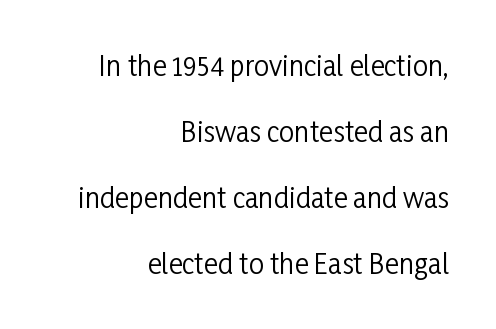
The image shows 27 px text type, upright; set right-aligned, loose line spacing (2.45x), normal letter spacing, not underlined.
